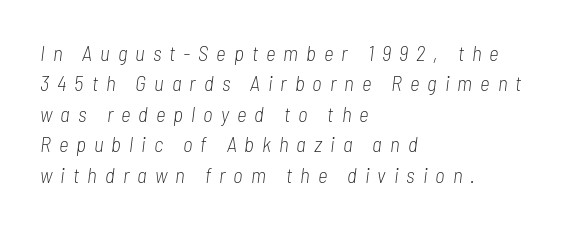
{"italic": "yes", "lean": "right", "slant_degrees": 7, "bold": "no", "underline": "no", "align": "left", "line_spacing": "normal", "line_spacing_ratio": 1.45, "letter_spacing": "wide", "letter_spacing_em": 0.38, "glyph_px": 21}
